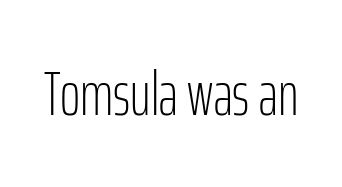
{"serif": "no", "italic": "no", "bold": "no", "weight": "light", "width": "condensed", "stroke_contrast": "low", "x_height": "medium", "monospaced": "no", "underline": "no", "letter_spacing": "normal", "letter_spacing_em": 0.0, "glyph_px": 62}
